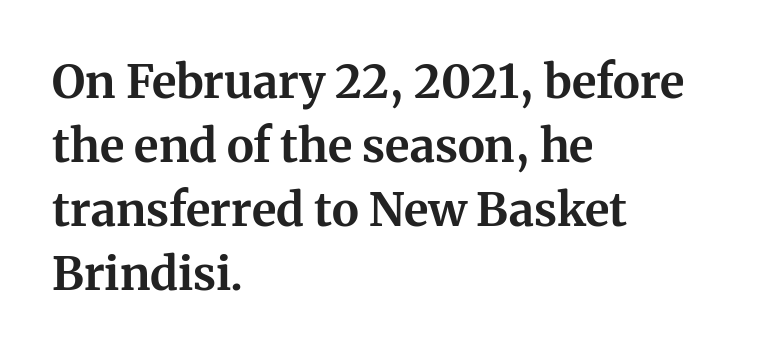
{"serif": "yes", "italic": "no", "bold": "yes", "weight": "bold", "width": "normal", "stroke_contrast": "medium", "x_height": "medium", "monospaced": "no", "underline": "no", "align": "left", "line_spacing": "normal", "line_spacing_ratio": 1.39, "letter_spacing": "normal", "letter_spacing_em": 0.0, "glyph_px": 46}
